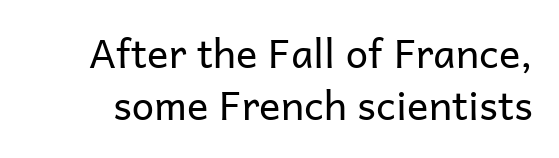
Q: Is the text bold? A: No.
Q: Is the text italic (slanted)? A: No, it is upright.
Q: Is the typeface a serif or a sans-serif typeface? A: Sans-serif.
Q: Is the text underlined? A: No.
Q: Is the spacing between letters normal or unusually wide? A: Normal.
Q: Is the spacing between lines tight, normal or loose? A: Normal.
Q: Width (condensed, normal, or wide)? A: Normal.
Q: Stroke contrast? A: Low.
Q: x-height? A: Medium.
Q: Monospaced? A: No.
